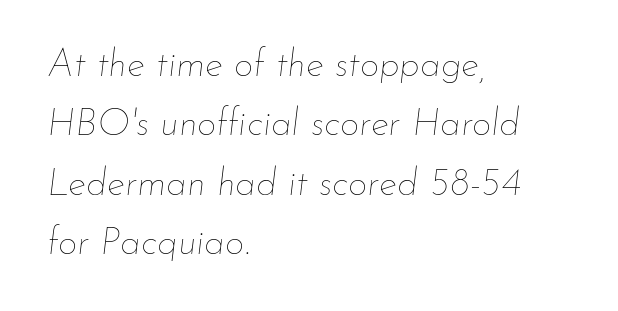
{"italic": "yes", "lean": "right", "slant_degrees": 7, "bold": "no", "weight": "thin", "width": "normal", "stroke_contrast": "low", "x_height": "small", "monospaced": "no", "underline": "no", "align": "left", "line_spacing": "normal", "line_spacing_ratio": 1.56, "letter_spacing": "normal", "letter_spacing_em": 0.0, "glyph_px": 38}
